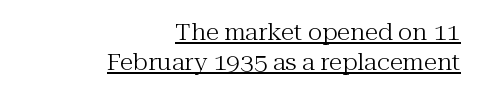
Q: Is the text bold? A: No.
Q: Is the text italic (slanted)? A: No, it is upright.
Q: Is the text underlined? A: Yes.
Q: How is the paragraph aligned? A: Right-aligned.
Q: Is the spacing between letters normal or unusually wide? A: Normal.
Q: Is the spacing between lines tight, normal or loose? A: Normal.
